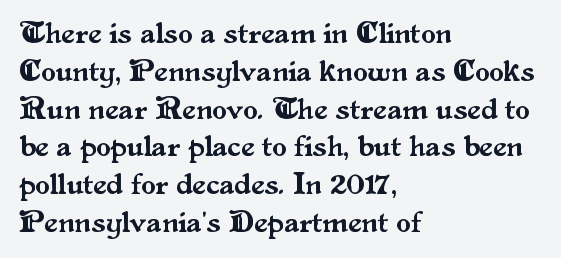
The image shows 30 px serif type, upright; set left-aligned, normal line spacing (1.26x), normal letter spacing, not underlined; medium stroke contrast and a small x-height.
